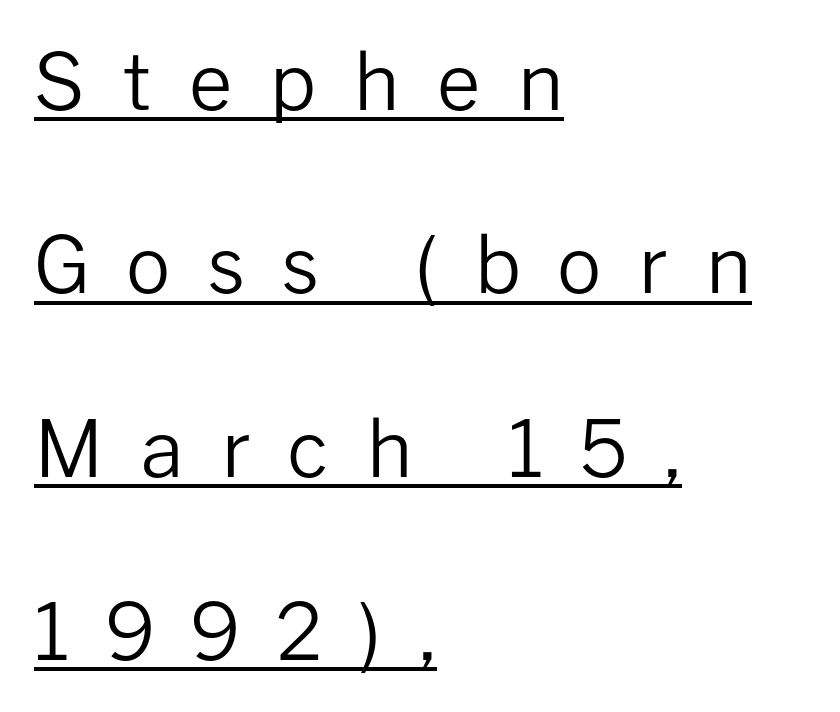
Q: Is the text bold? A: No.
Q: Is the text italic (slanted)? A: No, it is upright.
Q: Is the typeface a serif or a sans-serif typeface? A: Sans-serif.
Q: Is the text underlined? A: Yes.
Q: How is the paragraph aligned? A: Left-aligned.
Q: Is the spacing between letters normal or unusually wide? A: Unusually wide.
Q: Is the spacing between lines tight, normal or loose? A: Loose.
Q: Width (condensed, normal, or wide)? A: Normal.
Q: Stroke contrast? A: Low.
Q: x-height? A: Medium.
Q: Monospaced? A: No.
